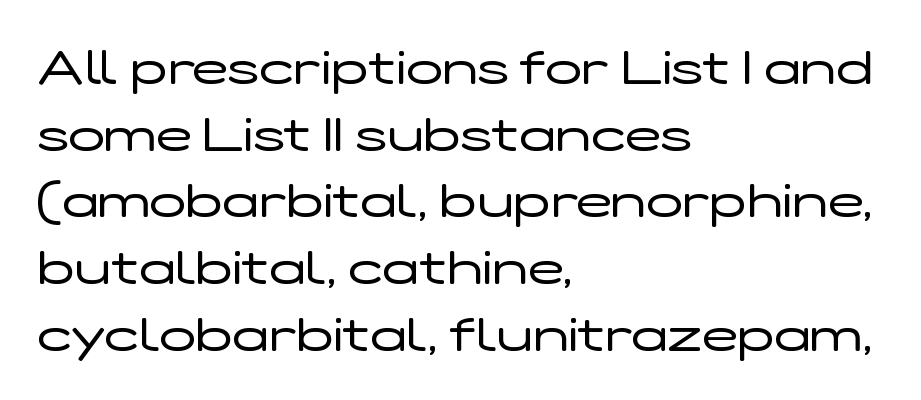
{"serif": "no", "italic": "no", "bold": "no", "weight": "regular", "width": "wide", "stroke_contrast": "low", "x_height": "medium", "monospaced": "no", "underline": "no", "align": "left", "line_spacing": "normal", "line_spacing_ratio": 1.39, "letter_spacing": "normal", "letter_spacing_em": 0.0, "glyph_px": 48}
